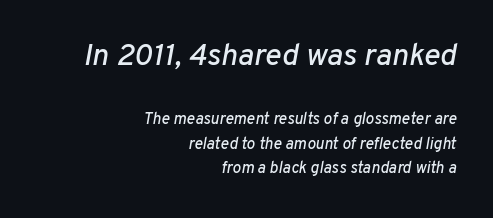
Q: Is the text italic (slanted)? A: Yes, it leans right by about 10 degrees.
Q: Is the text underlined? A: No.
Q: How is the paragraph aligned? A: Right-aligned.
Q: Is the spacing between letters normal or unusually wide? A: Normal.
Q: Is the spacing between lines tight, normal or loose? A: Normal.
Q: Which block of text is set in a larger size, the first (top) or the second (bottom)? A: The first (top) one.
Q: Width (condensed, normal, or wide)? A: Normal.
Q: Stroke contrast? A: Low.
Q: x-height? A: Medium.
Q: Monospaced? A: No.
